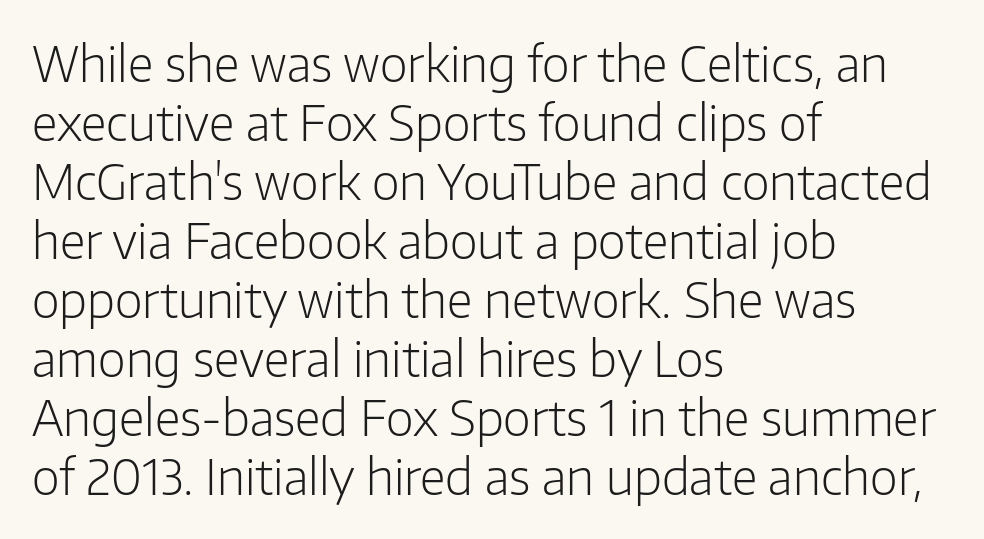
Q: Is the text bold? A: No.
Q: Is the text italic (slanted)? A: No, it is upright.
Q: Is the typeface a serif or a sans-serif typeface? A: Sans-serif.
Q: Is the text underlined? A: No.
Q: How is the paragraph aligned? A: Left-aligned.
Q: Is the spacing between letters normal or unusually wide? A: Normal.
Q: Width (condensed, normal, or wide)? A: Normal.
Q: Stroke contrast? A: Low.
Q: x-height? A: Medium.
Q: Monospaced? A: No.
